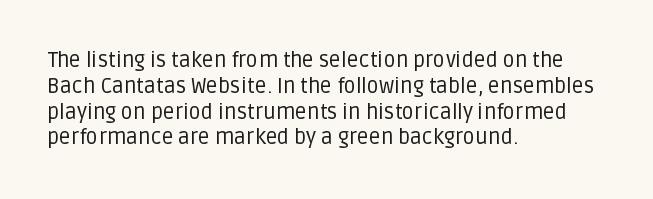
Visually the block forms a straight wall on the left and a jagged coastline on the right. This sample uses plain, unmodified letter spacing. The face looks like a standard text weight, possibly lighter. Check under the words: just untouched page. Does the lettering tilt? It doesn't — this is upright.
